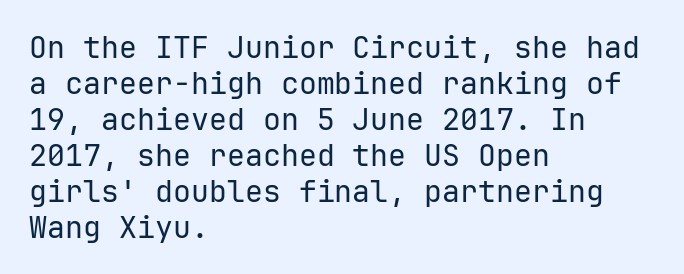
The string is rendered with underlining switched off. Each letter's strokes conclude bluntly, with no projecting serifs. Characters remain perfectly vertical along every line. Teacher's note: observe the even left margin — that is flush-left alignment. Is the letter spacing exaggerated? No — it looks like the ordinary default. Is this a heavy cut? Hardly; it is regular or lighter.
